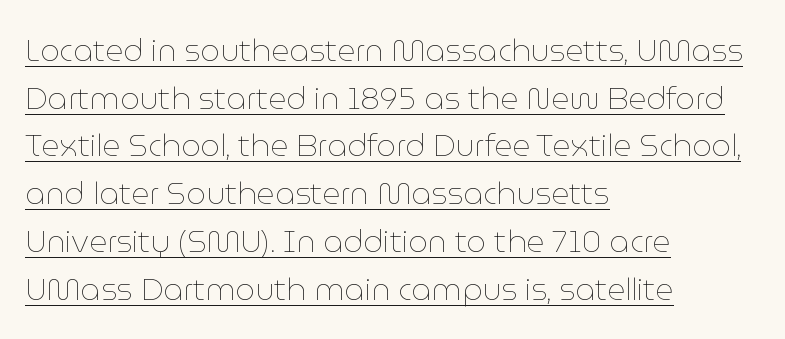
The image shows 31 px thin type, upright; set left-aligned, normal line spacing (1.54x), normal letter spacing, underlined; low stroke contrast and a medium x-height.
